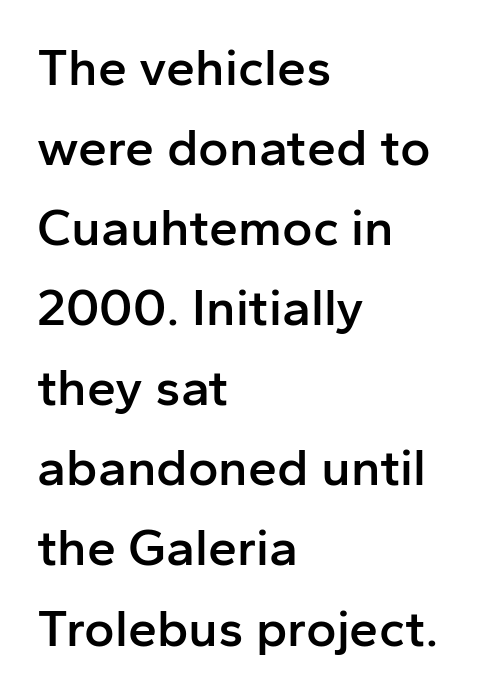
Q: Is the text bold? A: Semi-bold.
Q: Is the text italic (slanted)? A: No, it is upright.
Q: Is the typeface a serif or a sans-serif typeface? A: Sans-serif.
Q: Is the text underlined? A: No.
Q: How is the paragraph aligned? A: Left-aligned.
Q: Is the spacing between letters normal or unusually wide? A: Normal.
Q: Is the spacing between lines tight, normal or loose? A: Normal.
Q: Width (condensed, normal, or wide)? A: Normal.
Q: Stroke contrast? A: Low.
Q: x-height? A: Medium.
Q: Monospaced? A: No.
